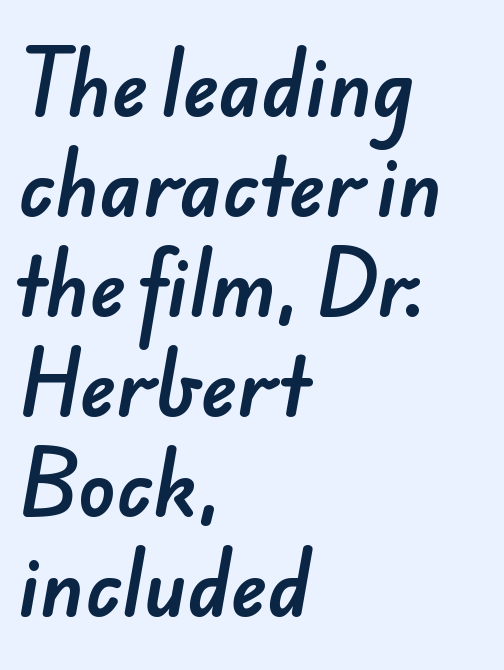
The image shows 77 px sans-serif type; set left-aligned, normal line spacing (1.3x), normal letter spacing, not underlined; low stroke contrast and a small x-height.
